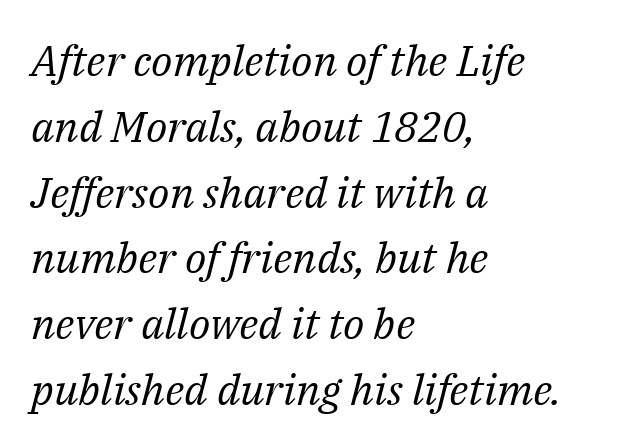
Q: Is the text bold? A: No.
Q: Is the text italic (slanted)? A: Yes, it leans right by about 14 degrees.
Q: Is the typeface a serif or a sans-serif typeface? A: Serif.
Q: Is the text underlined? A: No.
Q: How is the paragraph aligned? A: Left-aligned.
Q: Is the spacing between letters normal or unusually wide? A: Normal.
Q: Is the spacing between lines tight, normal or loose? A: Normal.
Q: Width (condensed, normal, or wide)? A: Normal.
Q: Stroke contrast? A: Medium.
Q: x-height? A: Medium.
Q: Monospaced? A: No.
